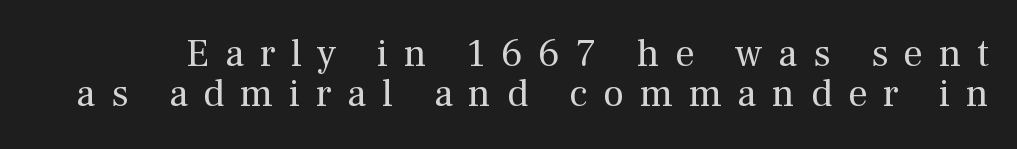
The image shows 39 px regular-weight serif type, upright; set tight line spacing (1.03x), unusually wide letter spacing (+0.4 em), not underlined; medium stroke contrast and a medium x-height.
